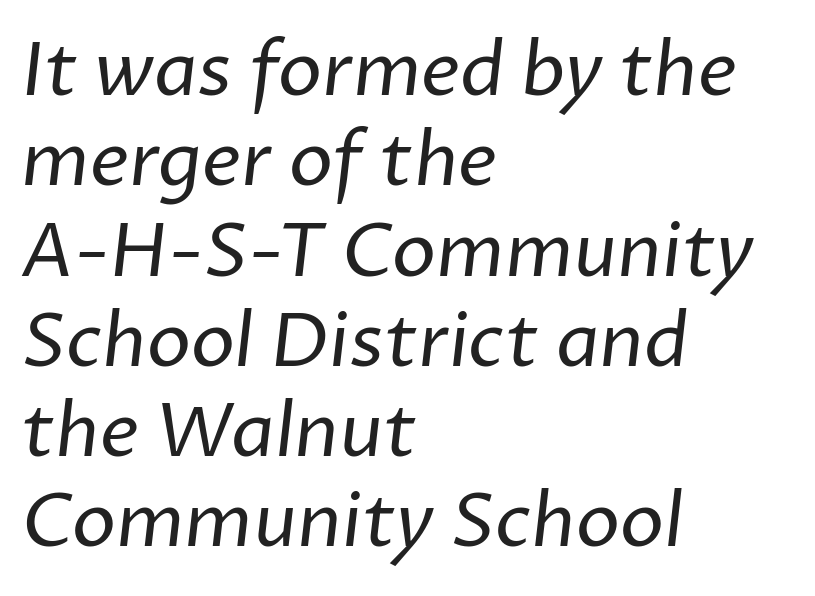
The image shows 74 px regular-weight sans-serif type; set left-aligned, line spacing 1.22x, normal letter spacing, not underlined; low stroke contrast and a medium x-height.
